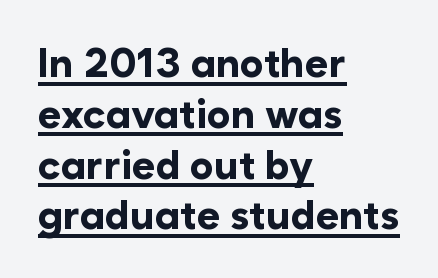
Q: Is the text bold? A: Yes.
Q: Is the text italic (slanted)? A: No, it is upright.
Q: Is the typeface a serif or a sans-serif typeface? A: Sans-serif.
Q: Is the text underlined? A: Yes.
Q: How is the paragraph aligned? A: Left-aligned.
Q: Is the spacing between letters normal or unusually wide? A: Normal.
Q: Is the spacing between lines tight, normal or loose? A: Normal.
Q: Width (condensed, normal, or wide)? A: Normal.
Q: Stroke contrast? A: Low.
Q: x-height? A: Medium.
Q: Monospaced? A: No.
